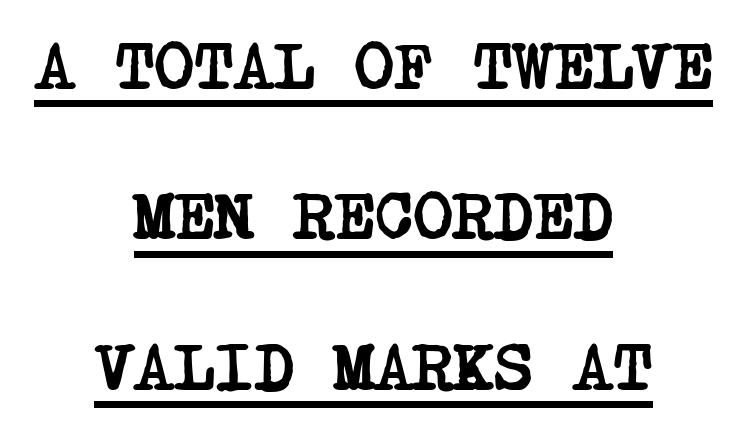
{"serif": "yes", "bold": "yes", "weight": "semibold", "width": "condensed", "stroke_contrast": "low", "x_height": "large", "underline": "yes", "align": "center", "line_spacing": "loose", "line_spacing_ratio": 2.21, "letter_spacing": "normal", "letter_spacing_em": 0.0, "glyph_px": 68}
